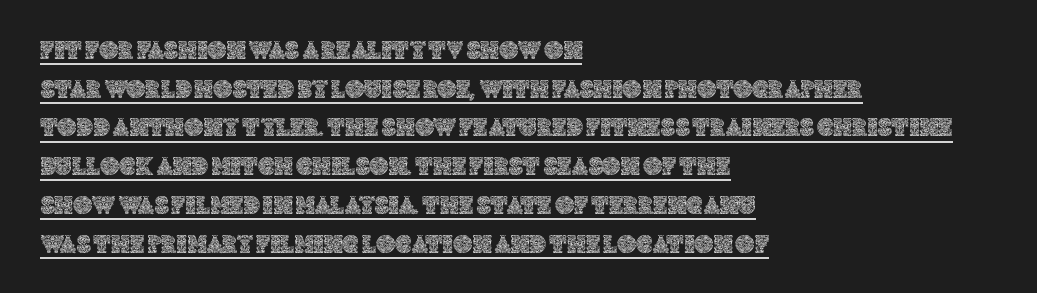
This sample carries an underscore along the baseline area. The passage shown stacks its lines at a standard gap. Here the glyphs are tracked normally, forming tight word shapes. The lines in this sample share a left origin and differ only in where they stop. The letters stand upright; this is a roman face.
